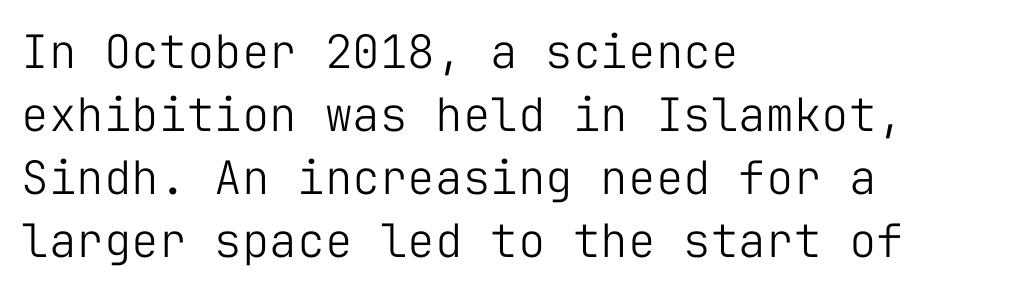
Q: Is the text bold? A: No.
Q: Is the text italic (slanted)? A: No, it is upright.
Q: Is the typeface a serif or a sans-serif typeface? A: Sans-serif.
Q: Is the text underlined? A: No.
Q: How is the paragraph aligned? A: Left-aligned.
Q: Is the spacing between letters normal or unusually wide? A: Normal.
Q: Is the spacing between lines tight, normal or loose? A: Normal.
Q: Width (condensed, normal, or wide)? A: Normal.
Q: Stroke contrast? A: Low.
Q: x-height? A: Medium.
Q: Monospaced? A: Yes.
